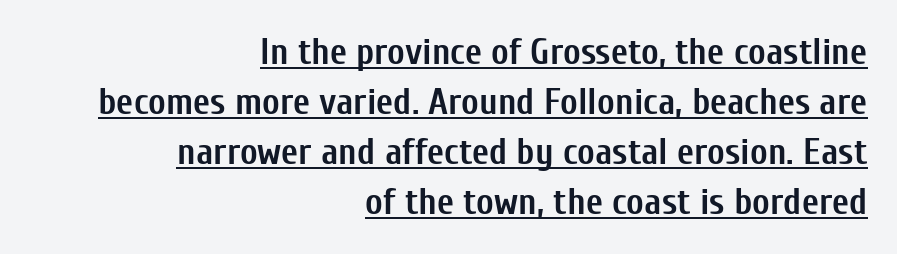
Q: Is the text bold? A: Yes.
Q: Is the text italic (slanted)? A: No, it is upright.
Q: Is the typeface a serif or a sans-serif typeface? A: Sans-serif.
Q: Is the text underlined? A: Yes.
Q: How is the paragraph aligned? A: Right-aligned.
Q: Is the spacing between letters normal or unusually wide? A: Normal.
Q: Is the spacing between lines tight, normal or loose? A: Normal.
Q: Width (condensed, normal, or wide)? A: Condensed.
Q: Stroke contrast? A: Low.
Q: x-height? A: Medium.
Q: Monospaced? A: No.
